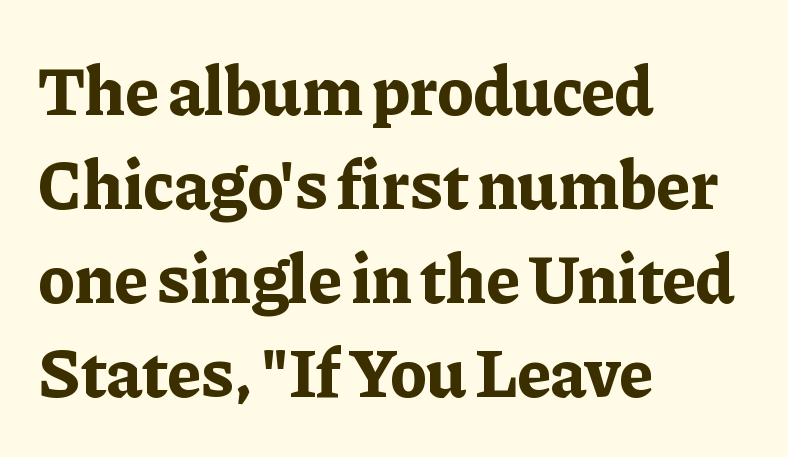
The image shows 69 px bold serif type, upright; set left-aligned, normal line spacing (1.36x), normal letter spacing, not underlined; low stroke contrast and a medium x-height.
